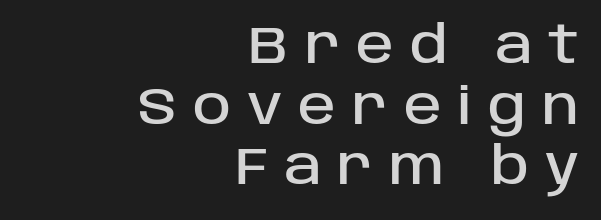
Q: Is the text italic (slanted)? A: No, it is upright.
Q: Is the typeface a serif or a sans-serif typeface? A: Sans-serif.
Q: Is the text underlined? A: No.
Q: How is the paragraph aligned? A: Right-aligned.
Q: Is the spacing between letters normal or unusually wide? A: Unusually wide.
Q: Width (condensed, normal, or wide)? A: Normal.
Q: Stroke contrast? A: Low.
Q: x-height? A: Large.
Q: Monospaced? A: No.
